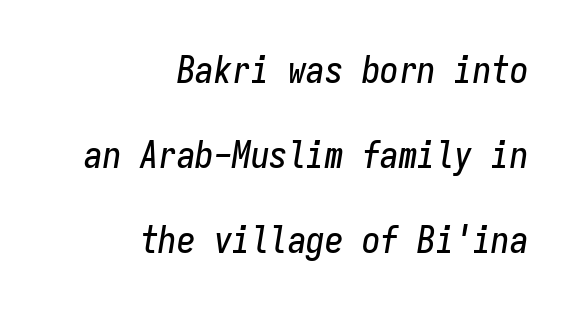
Summary of vertical rhythm: relaxed, with wide interline spacing. How are the letters spaced? Ordinarily, with no added tracking. Here the designer chose a console-style face with uniform glyph widths. Horizontal alignment here is rightward, an uncommon choice for prose. Has an underline been added? It has not. Notice how the stems are inclined rather than vertical — that's the hallmark of italics.
